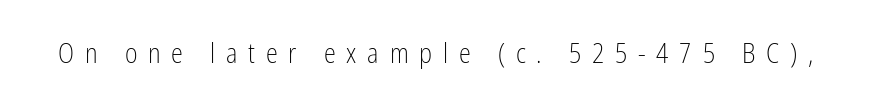
The image shows 27 px text type, upright; set unusually wide letter spacing (+0.4 em), not underlined.
